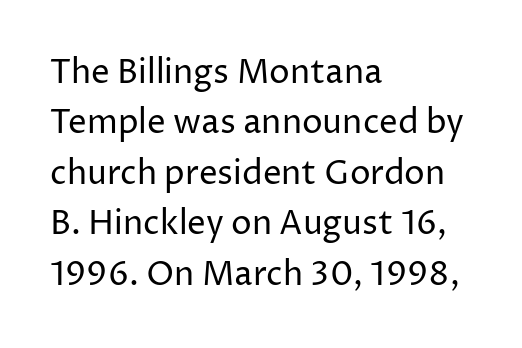
The image shows 33 px regular-weight sans-serif type, upright; set left-aligned, normal line spacing (1.53x), normal letter spacing, not underlined; low stroke contrast and a medium x-height.
